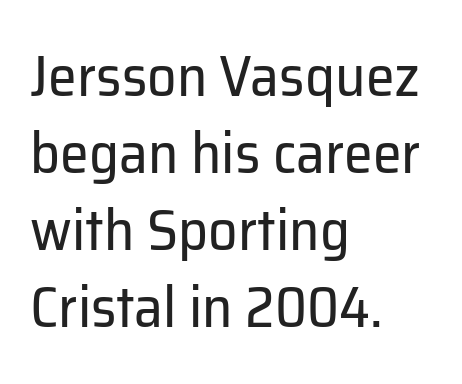
{"serif": "no", "italic": "no", "bold": "no", "weight": "regular", "width": "normal", "stroke_contrast": "low", "x_height": "medium", "monospaced": "no", "underline": "no", "align": "left", "line_spacing": "normal", "line_spacing_ratio": 1.33, "letter_spacing": "normal", "letter_spacing_em": 0.0, "glyph_px": 58}
